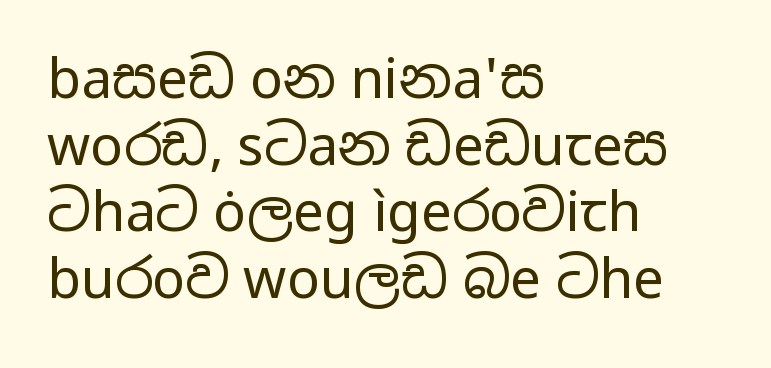
{"serif": "no", "italic": "no", "bold": "no", "weight": "regular", "width": "wide", "stroke_contrast": "low", "x_height": "medium", "monospaced": "no", "underline": "no", "align": "left", "line_spacing_ratio": 1.21, "letter_spacing": "normal", "letter_spacing_em": 0.0, "glyph_px": 55}
